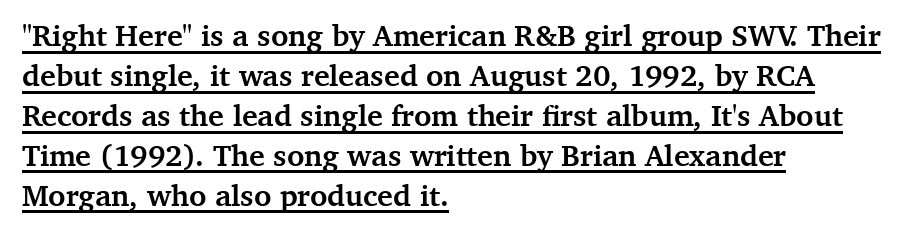
{"serif": "yes", "italic": "no", "bold": "yes", "weight": "semibold", "width": "normal", "stroke_contrast": "medium", "x_height": "medium", "monospaced": "no", "underline": "yes", "align": "left", "line_spacing": "normal", "line_spacing_ratio": 1.33, "letter_spacing": "normal", "letter_spacing_em": 0.0, "glyph_px": 30}
